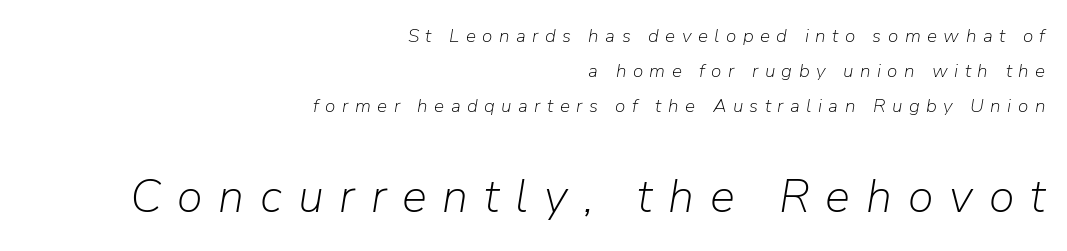
The image shows 47 px light type, italic (leaning right); set right-aligned, line spacing 1.83x, unusually wide letter spacing (+0.34 em), not underlined; the second (bottom) block is 2.47x larger; low stroke contrast and a medium x-height.
